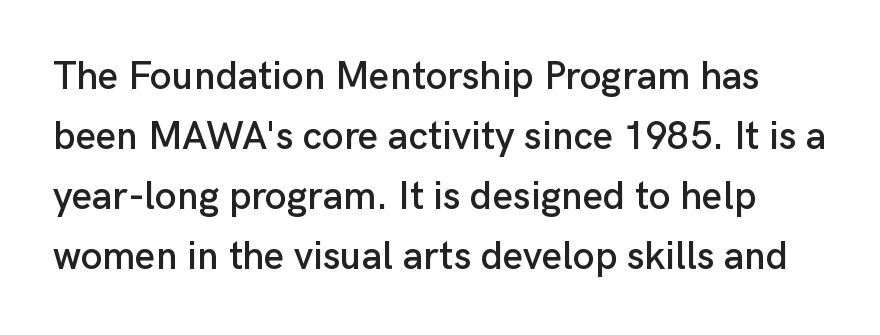
{"serif": "no", "italic": "no", "width": "normal", "stroke_contrast": "low", "x_height": "medium", "monospaced": "no", "underline": "no", "line_spacing": "normal", "line_spacing_ratio": 1.54, "letter_spacing": "normal", "letter_spacing_em": 0.0, "glyph_px": 39}
